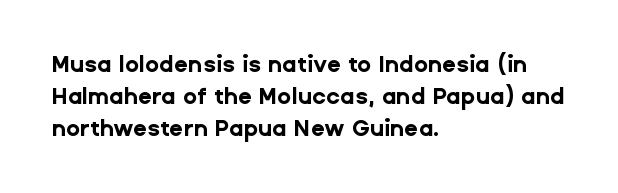
Compared with typical paragraphs, the rows here are spaced about the same. In terms of posture, this sample is upright. You'd pick this weight for a headline — it's a proper bold. Typeset ragged right — the left edge is the straight one.
